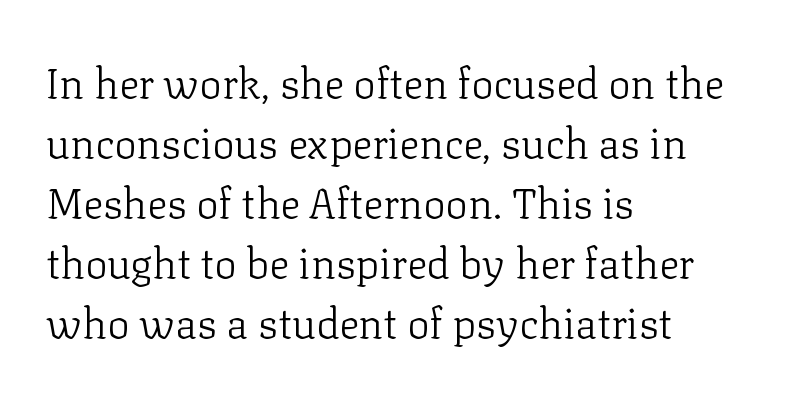
Q: Is the text bold? A: No.
Q: Is the text italic (slanted)? A: No, it is upright.
Q: Is the typeface a serif or a sans-serif typeface? A: Serif.
Q: Is the text underlined? A: No.
Q: How is the paragraph aligned? A: Left-aligned.
Q: Is the spacing between letters normal or unusually wide? A: Normal.
Q: Is the spacing between lines tight, normal or loose? A: Normal.
Q: Width (condensed, normal, or wide)? A: Normal.
Q: Stroke contrast? A: Low.
Q: x-height? A: Medium.
Q: Monospaced? A: No.
